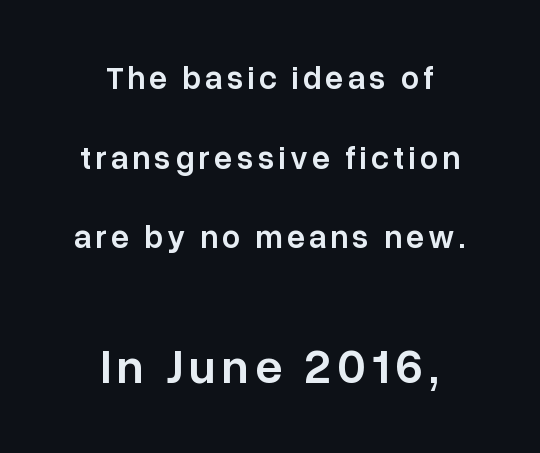
Q: Is the text bold? A: Semi-bold.
Q: Is the text italic (slanted)? A: No, it is upright.
Q: Is the typeface a serif or a sans-serif typeface? A: Sans-serif.
Q: Is the text underlined? A: No.
Q: How is the paragraph aligned? A: Centered.
Q: Is the spacing between lines tight, normal or loose? A: Loose.
Q: Which block of text is set in a larger size, the first (top) or the second (bottom)? A: The second (bottom) one.
Q: Width (condensed, normal, or wide)? A: Normal.
Q: Stroke contrast? A: Low.
Q: x-height? A: Medium.
Q: Monospaced? A: No.
